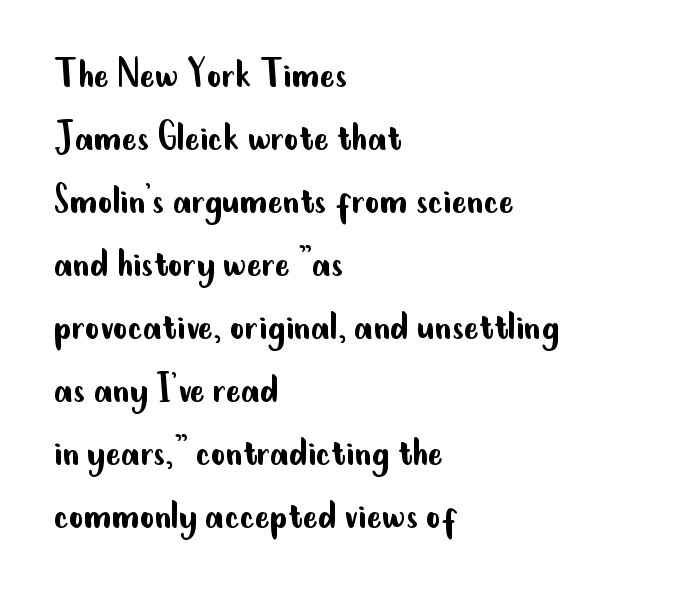
{"serif": "no", "italic": "no", "bold": "no", "weight": "regular", "width": "condensed", "stroke_contrast": "low", "x_height": "small", "monospaced": "no", "underline": "no", "align": "left", "line_spacing": "normal", "line_spacing_ratio": 1.4, "letter_spacing": "normal", "letter_spacing_em": 0.0, "glyph_px": 45}
